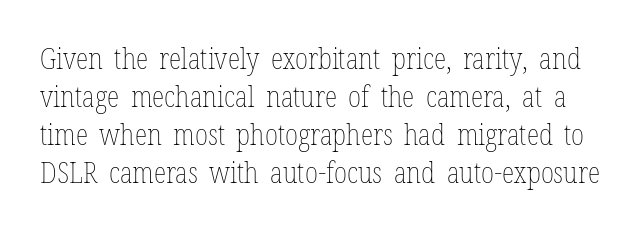
The zone under the glyphs is completely vacant. These lines keep a tight, regular rhythm from letter to letter. Note the varied advance widths — an 'i' is clearly narrower than an 'm'. The lettering holds an erect, upright posture throughout. Honestly, the row spacing looks completely unremarkable.
